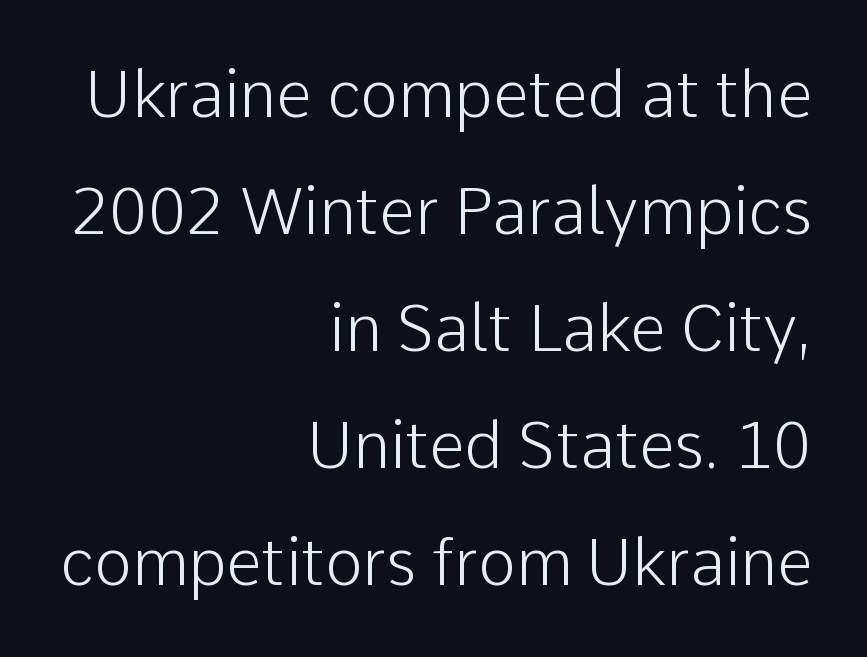
{"serif": "no", "italic": "no", "bold": "no", "weight": "light", "width": "normal", "stroke_contrast": "low", "x_height": "medium", "monospaced": "no", "underline": "no", "align": "right", "line_spacing_ratio": 1.83, "letter_spacing": "normal", "letter_spacing_em": 0.0, "glyph_px": 64}
